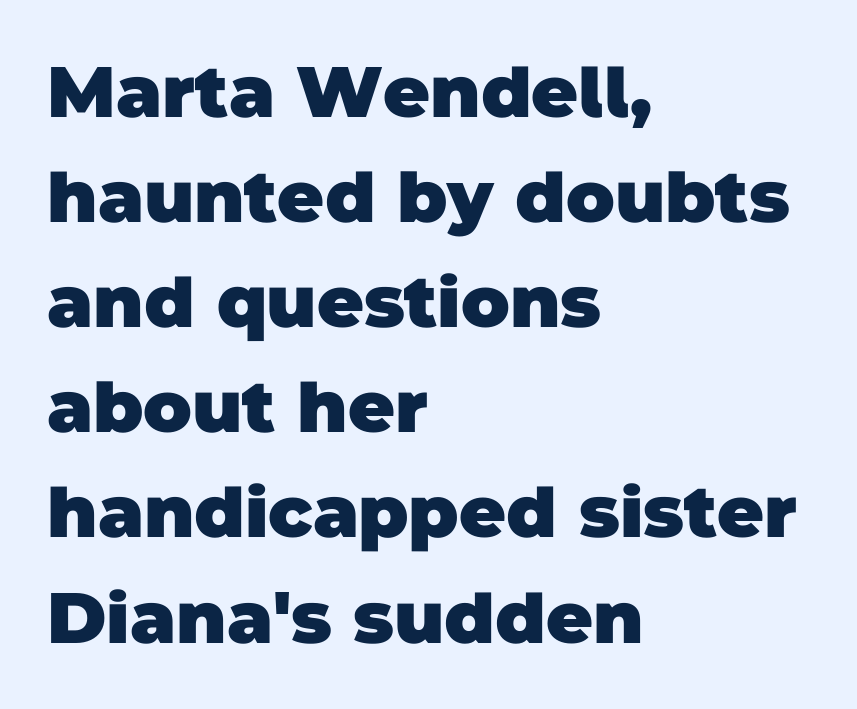
Q: Is the text bold? A: Yes.
Q: Is the typeface a serif or a sans-serif typeface? A: Sans-serif.
Q: Is the text underlined? A: No.
Q: How is the paragraph aligned? A: Left-aligned.
Q: Is the spacing between letters normal or unusually wide? A: Normal.
Q: Is the spacing between lines tight, normal or loose? A: Normal.
Q: Width (condensed, normal, or wide)? A: Normal.
Q: Stroke contrast? A: Low.
Q: x-height? A: Large.
Q: Monospaced? A: No.
